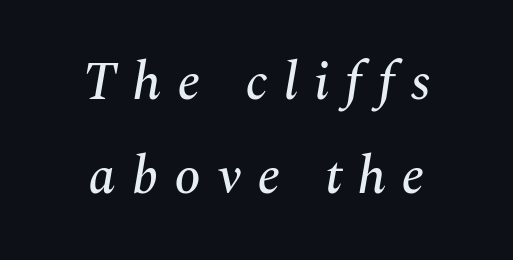
Do the characters align in a grid? No, the font is proportional. Clear beneath every line of the passage. The specimen reads as italic at a glance. The paragraph shown floats in the horizontal middle. The text was rendered using a seriffed face with decorative stroke endings. The face used here is rendered with a markedly widened letterfit.
